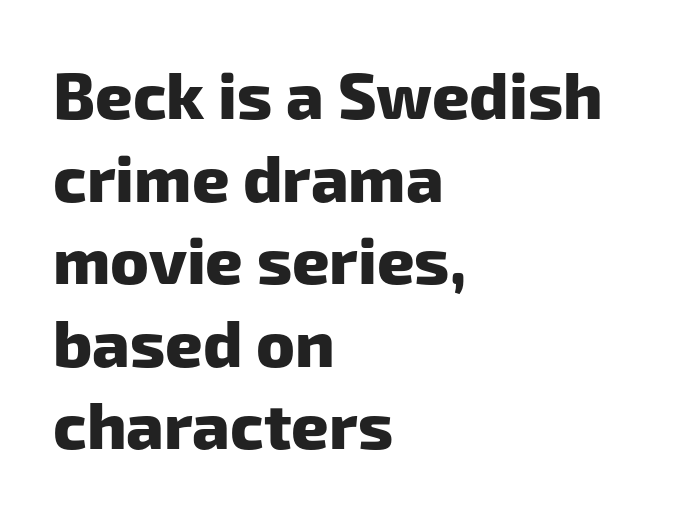
The image shows 65 px heavy sans-serif type; set left-aligned, normal line spacing (1.27x), normal letter spacing, not underlined; low stroke contrast and a medium x-height.
